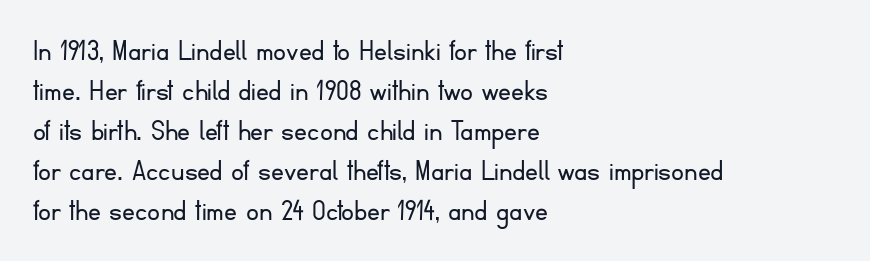
In CSS terms this would be text-align: left. It's the straight-up-and-down kind of type. The gap between lines stays unmarked. Typographically, this falls in the sans-serif category. Character widths vary here, with narrow letters taking less room than wide ones.
